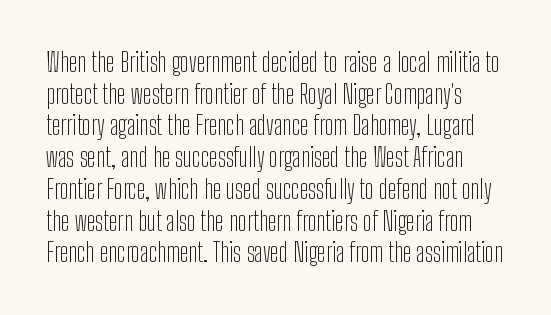
Q: Is the text bold? A: No.
Q: Is the text italic (slanted)? A: No, it is upright.
Q: Is the text underlined? A: No.
Q: Is the spacing between letters normal or unusually wide? A: Normal.
